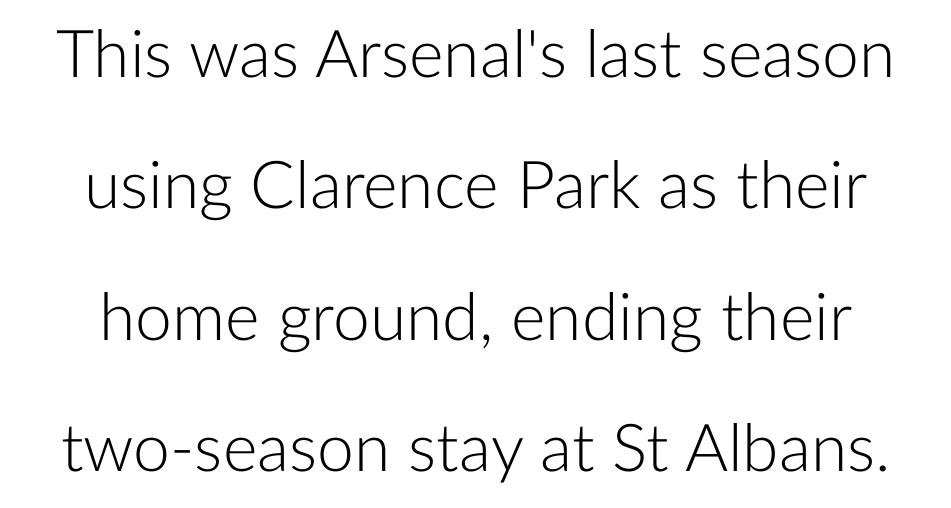
Tracking value appears to be zero — textbook default spacing. The leading is generous, giving the passage an open texture. Ascenders rise straight up at ninety degrees. Check where the strokes stop: nothing finishes them off — pure sans. Caption: face not bold, strokes unweighted.
